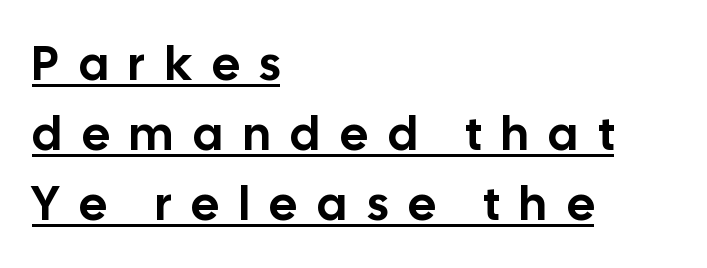
{"serif": "no", "italic": "no", "width": "normal", "stroke_contrast": "low", "x_height": "medium", "monospaced": "no", "underline": "yes", "align": "left", "line_spacing": "normal", "line_spacing_ratio": 1.46, "letter_spacing": "wide", "letter_spacing_em": 0.42, "glyph_px": 48}
